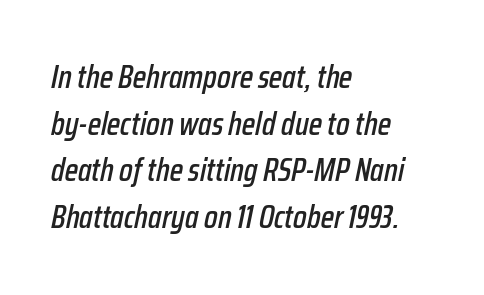
Glyph-to-glyph distance matches everyday printed text. Compared with a centered layout, this one pins lines to the left instead. The letters advance in unequal steps, a hallmark of proportional type. Evenly set lines give the paragraph a standard silhouette.
